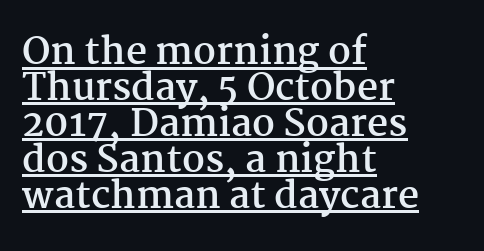
These lines keep a tight, regular rhythm from letter to letter. Students, this is bold: see how much ink each stroke carries. Each letter keeps its own natural width here, so spacing adapts to shape. The sample's only ornament is a line tracing under the words. This rendering uses left alignment, leaving the right contour irregular.
